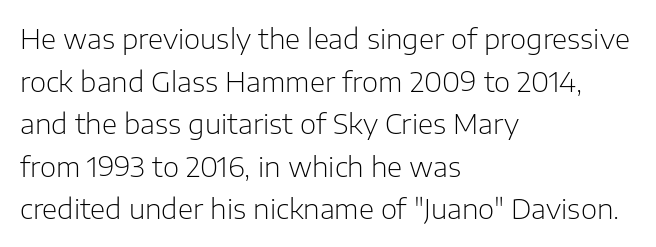
Q: Is the text bold? A: No.
Q: Is the text italic (slanted)? A: No, it is upright.
Q: Is the typeface a serif or a sans-serif typeface? A: Sans-serif.
Q: Is the text underlined? A: No.
Q: How is the paragraph aligned? A: Left-aligned.
Q: Is the spacing between letters normal or unusually wide? A: Normal.
Q: Is the spacing between lines tight, normal or loose? A: Normal.
Q: Width (condensed, normal, or wide)? A: Normal.
Q: Stroke contrast? A: Low.
Q: x-height? A: Medium.
Q: Monospaced? A: No.
